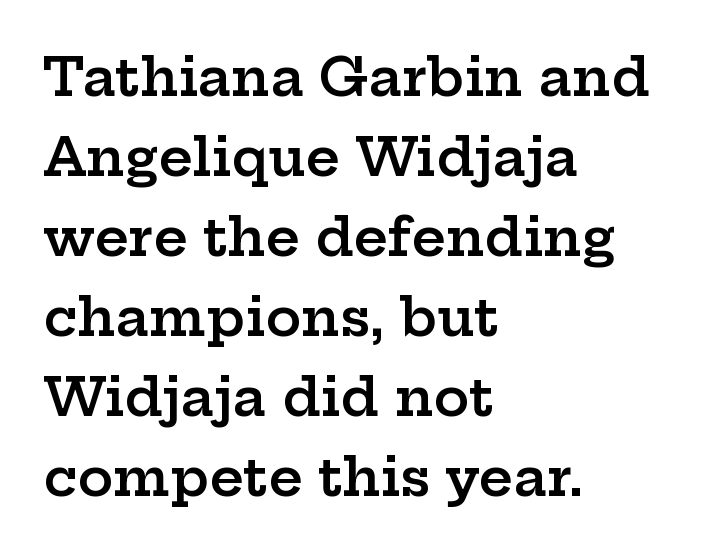
The image shows 53 px semibold, wide serif type, upright; set left-aligned, normal line spacing (1.51x), normal letter spacing, not underlined; low stroke contrast and a medium x-height.
